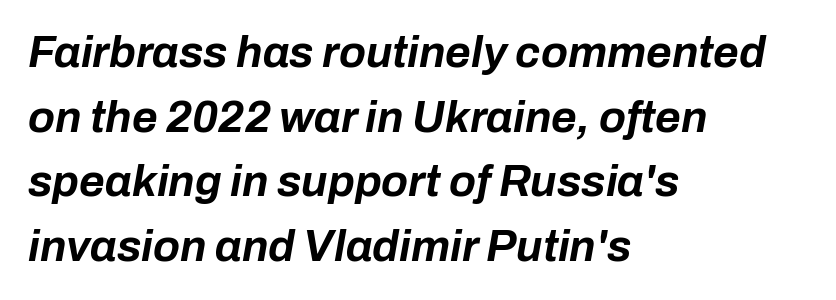
Any mark beneath the type? The region is blank. You could call the tracking neutral — neither tight nor loose. The rag falls on the right side of this text block. Varying glyph widths throughout — classic text-font behaviour.
